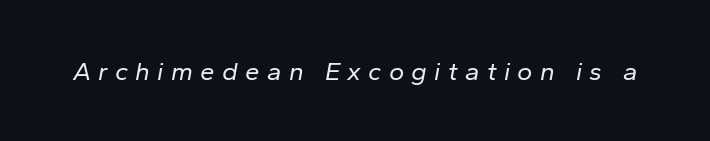
Display-style spreading of the glyphs; the letterfit is very open. Heft: none added — not bold. This sample uses an oblique cut, with every glyph tilted off the vertical. Descenders hang freely into open space.
